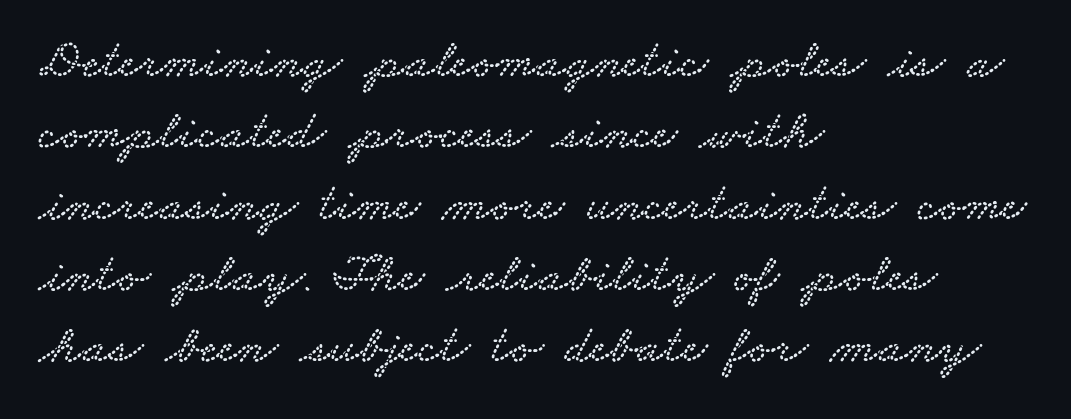
{"serif": "yes", "width": "wide", "stroke_contrast": "low", "x_height": "small", "monospaced": "no", "underline": "no", "align": "left", "line_spacing": "normal", "line_spacing_ratio": 1.32, "letter_spacing": "normal", "letter_spacing_em": 0.0, "glyph_px": 54}
